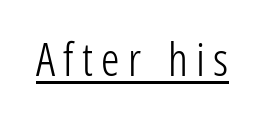
{"serif": "no", "italic": "no", "bold": "no", "weight": "light", "width": "condensed", "stroke_contrast": "low", "x_height": "medium", "monospaced": "no", "underline": "yes", "glyph_px": 46}
